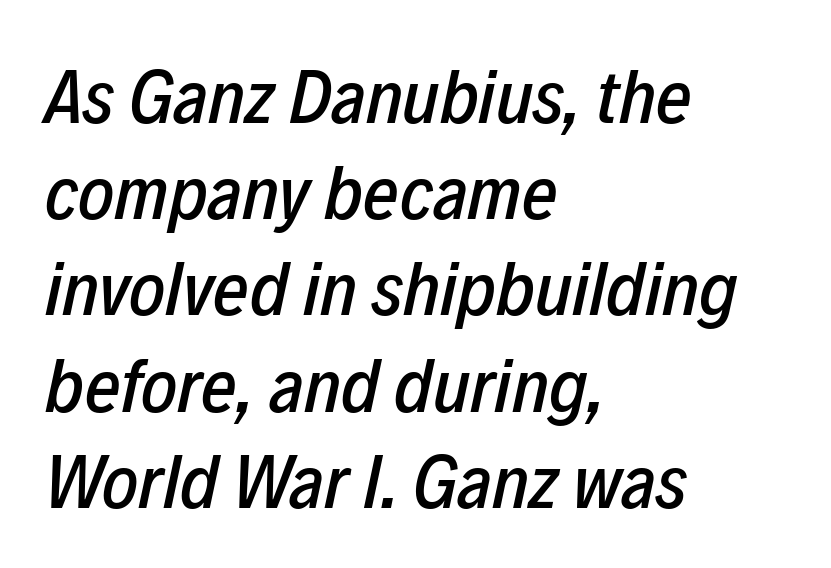
Check the space under the baseline: it is left empty. Evenly set lines give the paragraph a standard silhouette. Here the designer chose a conventional face with non-uniform glyph widths. The letters are slanted; this is an italic face. Line starts are locked; line ends wander. Nobody touched the tracking dial on this one.
